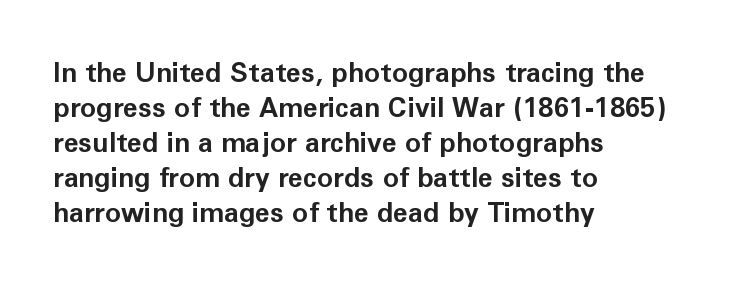
{"italic": "no", "bold": "yes", "underline": "no", "align": "left", "line_spacing": "normal", "line_spacing_ratio": 1.3, "letter_spacing": "normal", "letter_spacing_em": 0.0, "glyph_px": 27}
